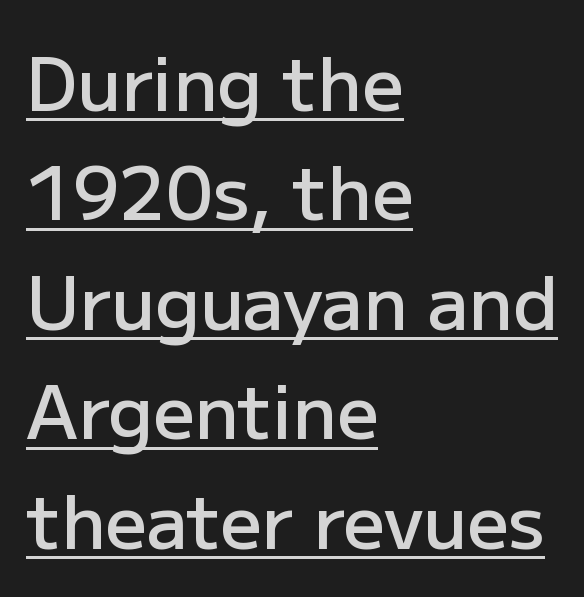
The image shows 73 px semibold sans-serif type, upright; set left-aligned, normal line spacing (1.5x), normal letter spacing, underlined; low stroke contrast and a medium x-height.
